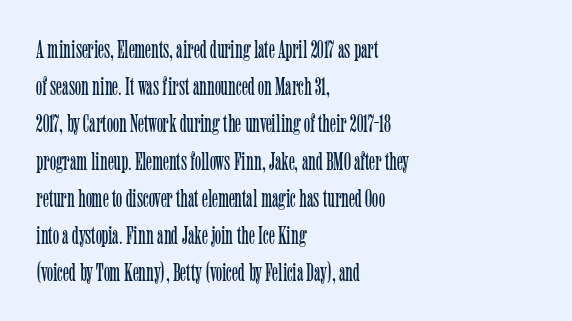
Q: Is the text bold? A: No.
Q: Is the text italic (slanted)? A: No, it is upright.
Q: Is the text underlined? A: No.
Q: How is the paragraph aligned? A: Left-aligned.
Q: Is the spacing between letters normal or unusually wide? A: Normal.
Q: Is the spacing between lines tight, normal or loose? A: Normal.
